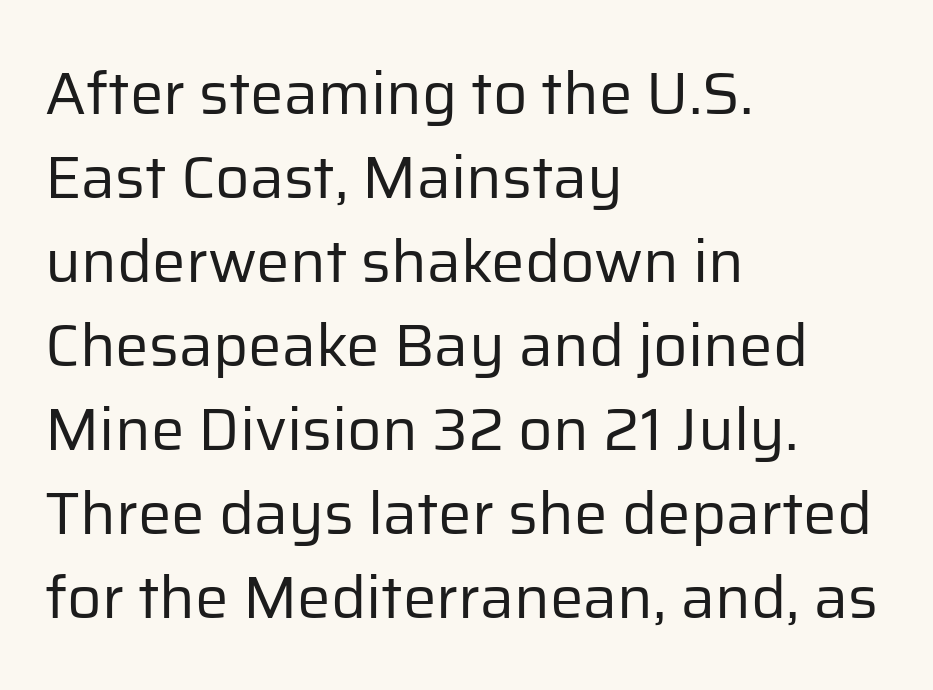
{"serif": "no", "italic": "no", "bold": "no", "weight": "regular", "width": "normal", "stroke_contrast": "low", "x_height": "medium", "monospaced": "no", "underline": "no", "align": "left", "line_spacing": "normal", "line_spacing_ratio": 1.4, "letter_spacing": "normal", "letter_spacing_em": 0.0, "glyph_px": 60}
